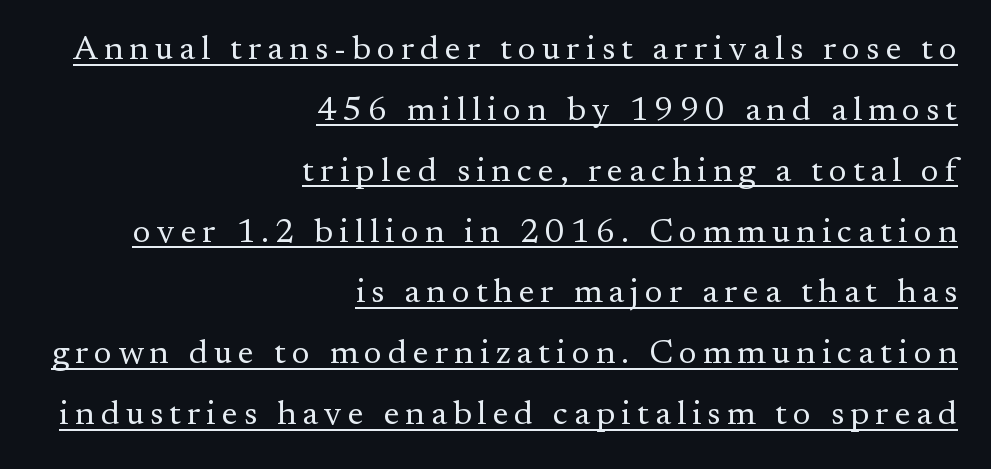
{"serif": "yes", "italic": "no", "bold": "no", "weight": "regular", "width": "normal", "stroke_contrast": "medium", "x_height": "small", "monospaced": "no", "underline": "yes", "align": "right", "line_spacing_ratio": 1.79, "glyph_px": 34}
